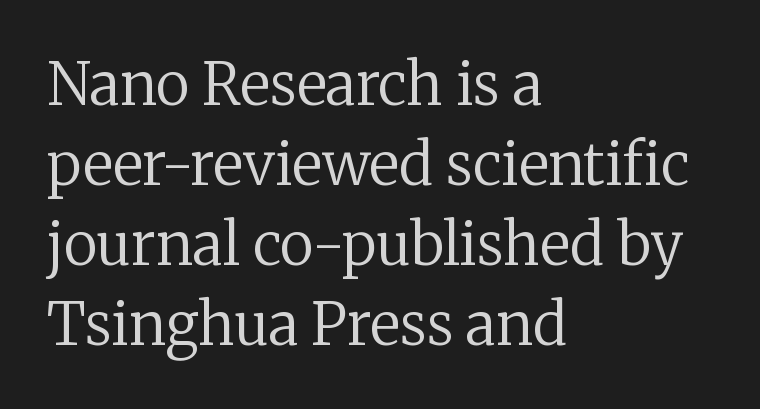
You can tell it's not italic because the verticals are truly vertical. Looks like regular typesetting: each glyph gets only the width it needs. Nobody touched the tracking dial on this one. Caption: multi-line text, flush left, ragged right.
